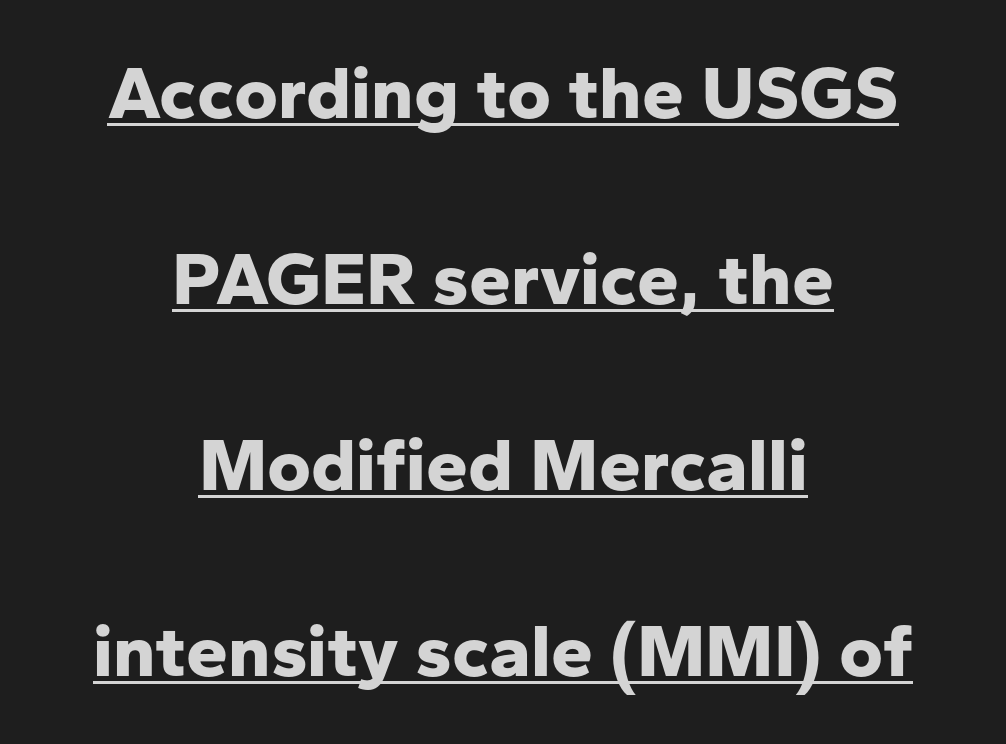
The image shows 75 px bold sans-serif type, upright; set centered, loose line spacing (2.48x), normal letter spacing, underlined; low stroke contrast and a medium x-height.
